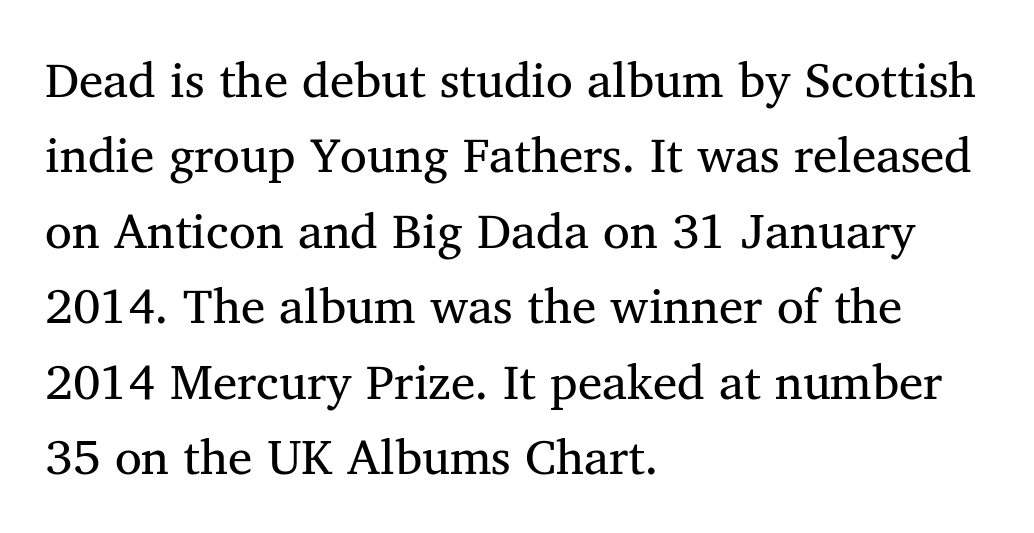
Q: Is the text bold? A: No.
Q: Is the text italic (slanted)? A: No, it is upright.
Q: Is the typeface a serif or a sans-serif typeface? A: Serif.
Q: Is the text underlined? A: No.
Q: How is the paragraph aligned? A: Left-aligned.
Q: Is the spacing between letters normal or unusually wide? A: Normal.
Q: Is the spacing between lines tight, normal or loose? A: Normal.
Q: Width (condensed, normal, or wide)? A: Normal.
Q: Stroke contrast? A: Medium.
Q: x-height? A: Medium.
Q: Monospaced? A: No.
